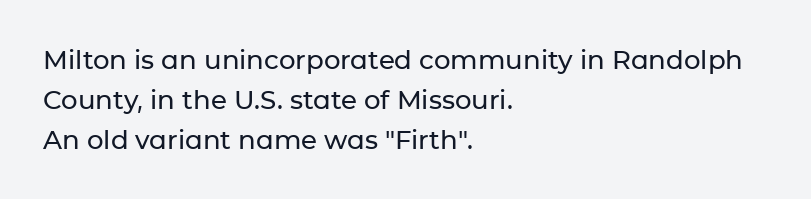
Q: Is the text italic (slanted)? A: No, it is upright.
Q: Is the text underlined? A: No.
Q: How is the paragraph aligned? A: Left-aligned.
Q: Is the spacing between letters normal or unusually wide? A: Normal.
Q: Is the spacing between lines tight, normal or loose? A: Normal.
